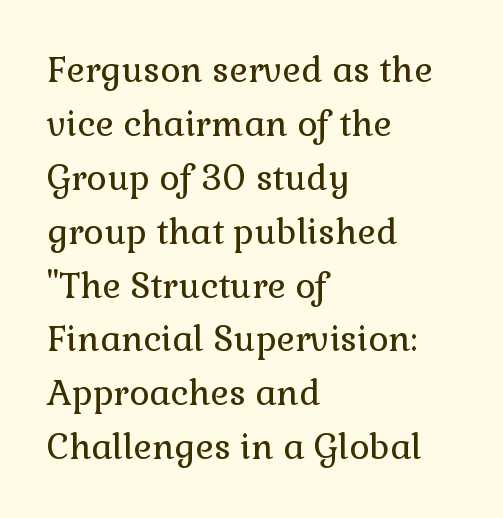
{"serif": "yes", "italic": "no", "bold": "no", "weight": "regular", "width": "normal", "stroke_contrast": "low", "x_height": "medium", "monospaced": "no", "underline": "no", "align": "left", "line_spacing": "normal", "line_spacing_ratio": 1.54, "letter_spacing": "normal", "letter_spacing_em": 0.0, "glyph_px": 35}
